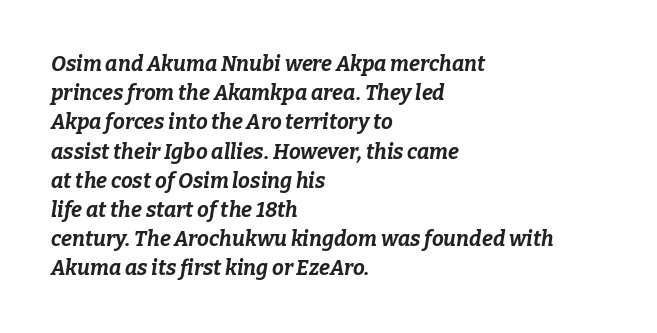
The image shows 21 px bold type, italic (leaning right); set left-aligned, normal line spacing (1.39x), normal letter spacing, not underlined.
